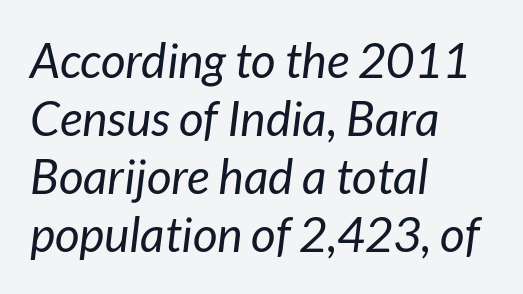
Is the letter spacing exaggerated? No — it looks like the ordinary default. Notice how the stems are inclined rather than vertical — that's the hallmark of italics. Typeset ragged right — the left edge is the straight one. Rule under the text: the space is simply empty. Unbolded letterforms with no extra heft. A typesetter would call this proportional, since set widths differ per character.
